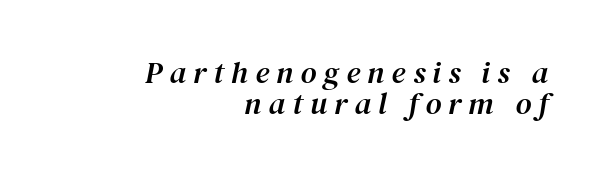
{"serif": "yes", "italic": "yes", "lean": "right", "slant_degrees": 12, "width": "normal", "stroke_contrast": "medium", "x_height": "medium", "monospaced": "no", "underline": "no", "align": "right", "line_spacing": "tight", "line_spacing_ratio": 1.01, "letter_spacing": "wide", "letter_spacing_em": 0.23, "glyph_px": 31}
